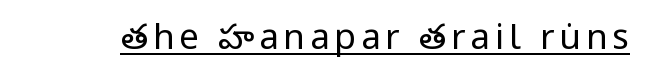
The image shows 35 px regular-weight, condensed sans-serif type, upright; set underlined; low stroke contrast and a large x-height.
